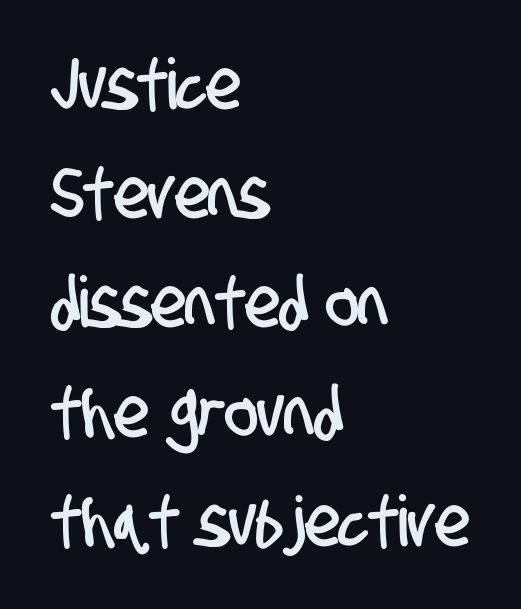
The image shows 70 px condensed sans-serif type; set left-aligned, normal line spacing (1.56x), normal letter spacing, not underlined; low stroke contrast and a large x-height.
